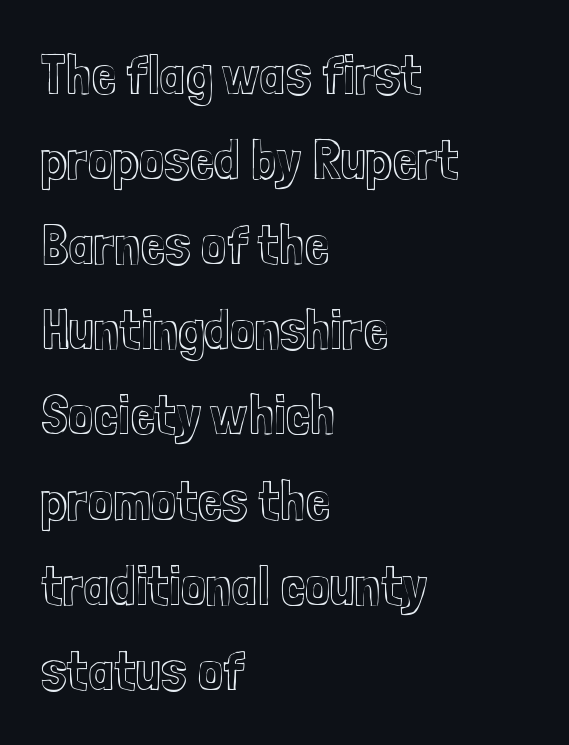
Q: Is the text italic (slanted)? A: No, it is upright.
Q: Is the text underlined? A: No.
Q: How is the paragraph aligned? A: Left-aligned.
Q: Is the spacing between letters normal or unusually wide? A: Normal.
Q: Is the spacing between lines tight, normal or loose? A: Normal.
Q: Width (condensed, normal, or wide)? A: Condensed.
Q: x-height? A: Medium.
Q: Monospaced? A: No.
